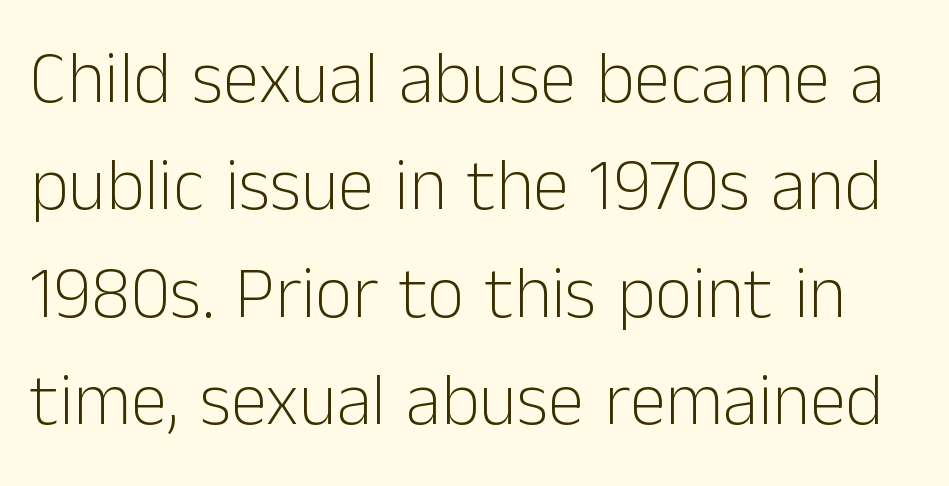
Q: Is the text bold? A: No.
Q: Is the text italic (slanted)? A: No, it is upright.
Q: Is the typeface a serif or a sans-serif typeface? A: Sans-serif.
Q: Is the text underlined? A: No.
Q: Is the spacing between letters normal or unusually wide? A: Normal.
Q: Is the spacing between lines tight, normal or loose? A: Normal.
Q: Width (condensed, normal, or wide)? A: Normal.
Q: Stroke contrast? A: Low.
Q: x-height? A: Medium.
Q: Monospaced? A: No.
